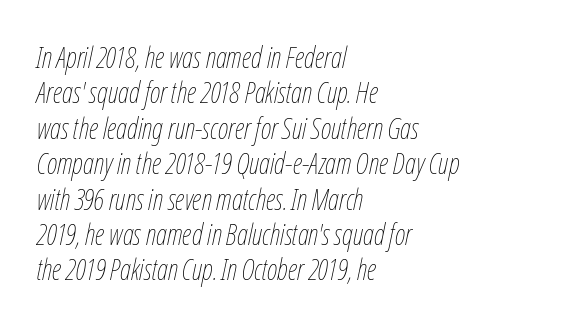
Q: Is the text bold? A: No.
Q: Is the text italic (slanted)? A: Yes, it leans right by about 12 degrees.
Q: Is the text underlined? A: No.
Q: How is the paragraph aligned? A: Left-aligned.
Q: Is the spacing between letters normal or unusually wide? A: Normal.
Q: Width (condensed, normal, or wide)? A: Condensed.
Q: Stroke contrast? A: Low.
Q: x-height? A: Medium.
Q: Monospaced? A: No.
